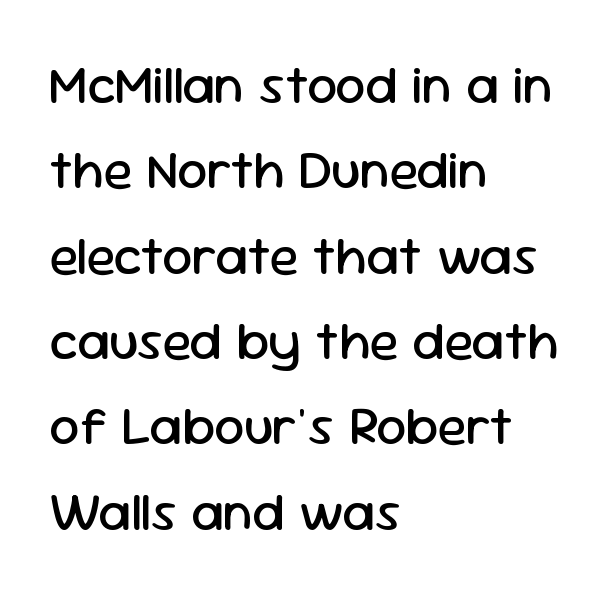
{"serif": "no", "italic": "no", "bold": "no", "weight": "regular", "width": "normal", "stroke_contrast": "low", "x_height": "medium", "monospaced": "no", "underline": "no", "align": "left", "line_spacing": "normal", "line_spacing_ratio": 1.58, "letter_spacing": "normal", "letter_spacing_em": 0.0, "glyph_px": 54}
